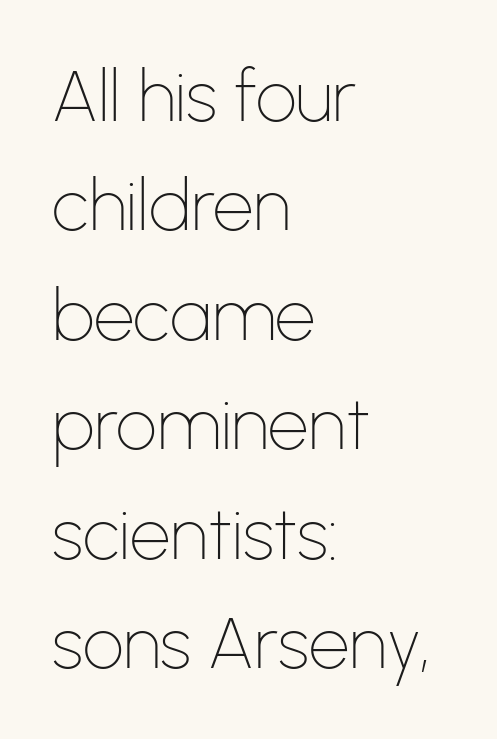
Q: Is the text bold? A: No.
Q: Is the text italic (slanted)? A: No, it is upright.
Q: Is the typeface a serif or a sans-serif typeface? A: Sans-serif.
Q: Is the text underlined? A: No.
Q: How is the paragraph aligned? A: Left-aligned.
Q: Is the spacing between letters normal or unusually wide? A: Normal.
Q: Is the spacing between lines tight, normal or loose? A: Normal.
Q: Width (condensed, normal, or wide)? A: Normal.
Q: Stroke contrast? A: Low.
Q: x-height? A: Medium.
Q: Monospaced? A: No.
